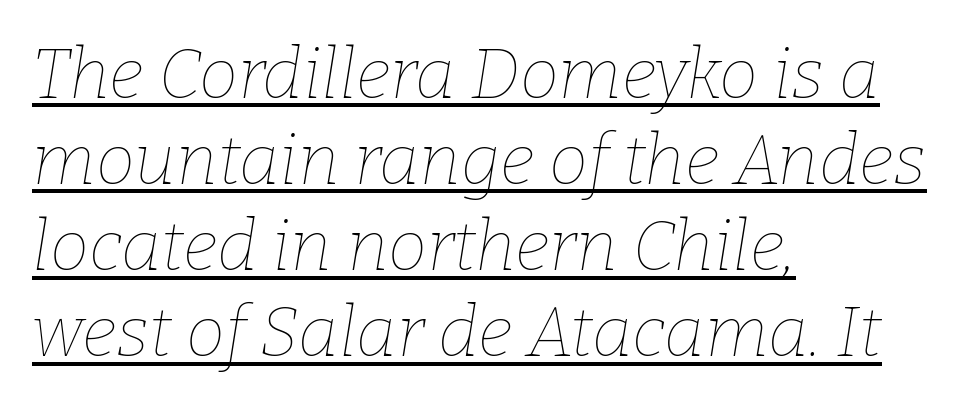
Q: Is the text bold? A: No.
Q: Is the text italic (slanted)? A: Yes, it leans right by about 9 degrees.
Q: Is the text underlined? A: Yes.
Q: How is the paragraph aligned? A: Left-aligned.
Q: Is the spacing between letters normal or unusually wide? A: Normal.
Q: Width (condensed, normal, or wide)? A: Normal.
Q: Stroke contrast? A: Low.
Q: x-height? A: Medium.
Q: Monospaced? A: No.
